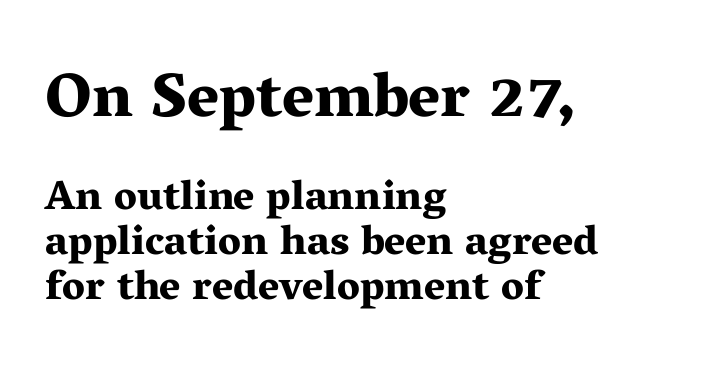
The image shows 62 px bold, wide serif type, upright; set left-aligned, tight line spacing (1.09x), normal letter spacing, not underlined; the first (top) block is 1.51x larger; medium stroke contrast and a medium x-height.
